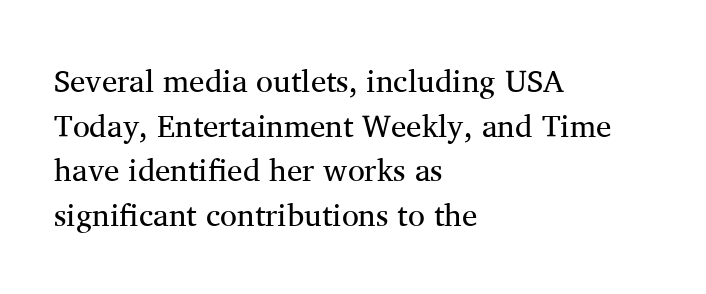
{"serif": "yes", "italic": "no", "bold": "no", "weight": "regular", "width": "normal", "stroke_contrast": "medium", "x_height": "medium", "monospaced": "no", "underline": "no", "align": "left", "line_spacing": "normal", "line_spacing_ratio": 1.44, "letter_spacing": "normal", "letter_spacing_em": 0.0, "glyph_px": 31}
